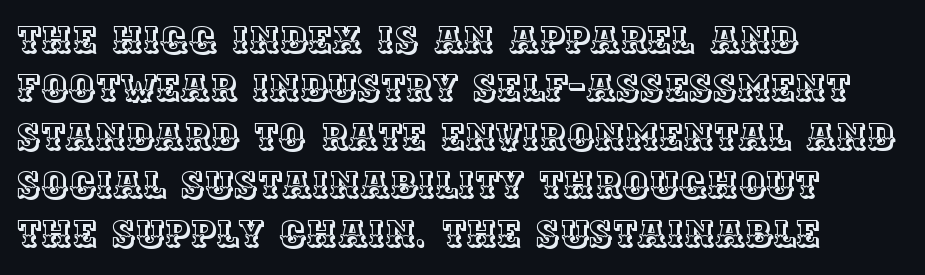
The image shows 37 px text type, upright; set left-aligned, normal line spacing (1.31x), normal letter spacing, not underlined; a large x-height.
